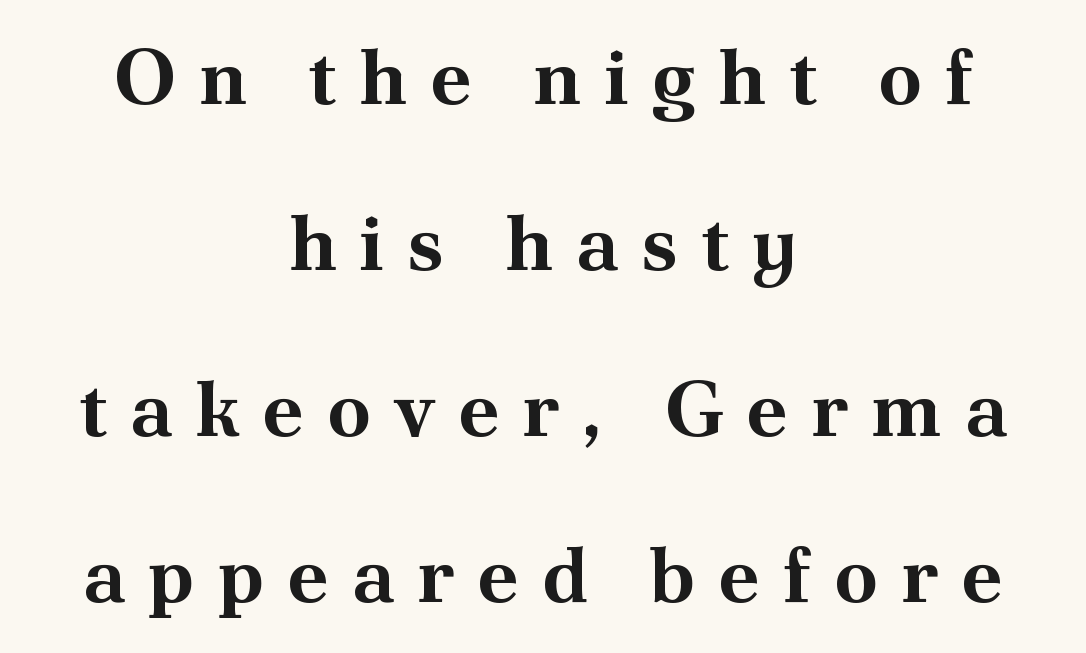
Tracking here is generous; glyphs stand well apart from one another. Letterform terminals end in serifs throughout the passage. Glance below the letters and you will spot only blank space. These lines carry a lot of weight — the face is fully bold. Looks like regular typesetting: each glyph gets only the width it needs. When letters stand straight like this, we call the style roman or upright.
